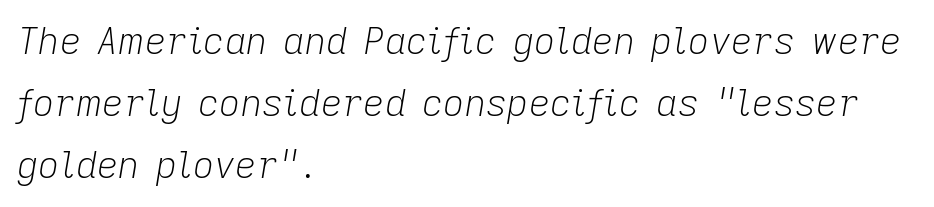
Horizontally, the lines are justified to the leading edge only. The face used here is proportionally spaced, like ordinary book or web type. The type is set solid horizontally, with unmodified tracking. A typesetter would mark this as italic. The area under the type is left untouched.
